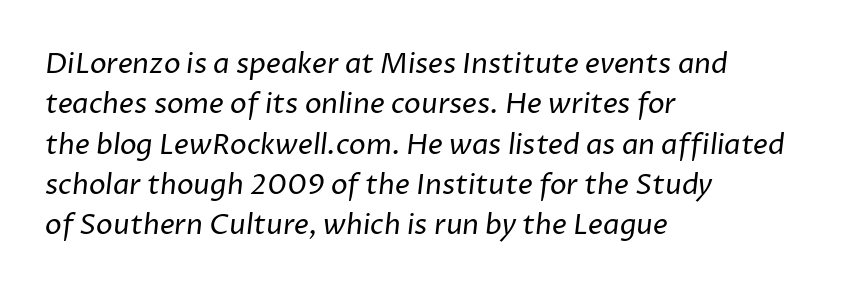
{"serif": "no", "bold": "no", "weight": "regular", "width": "normal", "stroke_contrast": "low", "x_height": "medium", "monospaced": "no", "underline": "no", "align": "left", "line_spacing": "normal", "line_spacing_ratio": 1.44, "letter_spacing": "normal", "letter_spacing_em": 0.0, "glyph_px": 28}
